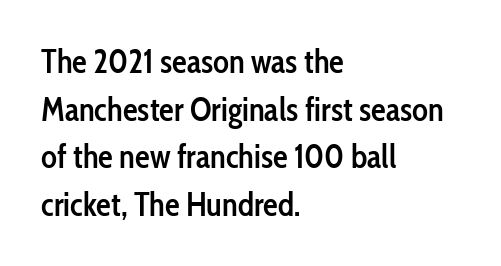
Characters remain perfectly vertical along every line. Honestly, the row spacing looks completely unremarkable. Compared with an ordinary text face, these strokes are moderately heavier — a semibold. These lines are rendered in a variable-pitch font.
